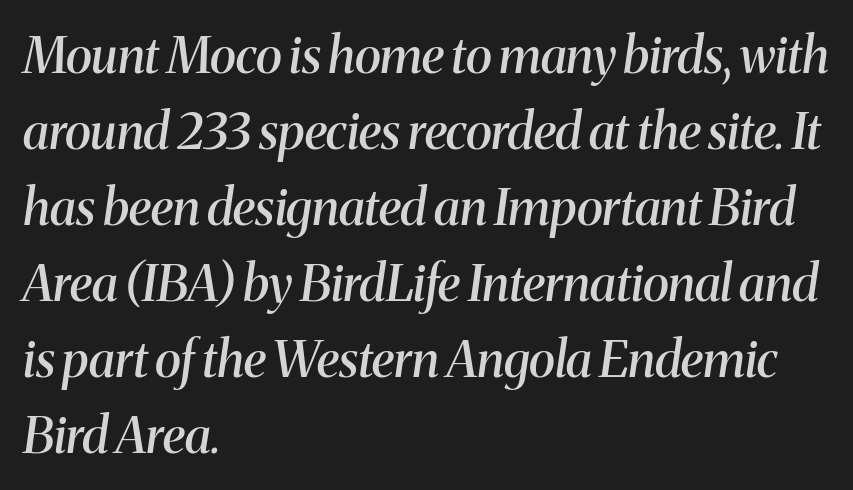
{"serif": "yes", "italic": "yes", "lean": "right", "slant_degrees": 8, "bold": "semi", "weight": "semibold", "width": "normal", "stroke_contrast": "medium", "x_height": "medium", "monospaced": "no", "underline": "no", "align": "left", "line_spacing": "normal", "line_spacing_ratio": 1.52, "letter_spacing": "normal", "letter_spacing_em": 0.0, "glyph_px": 50}
